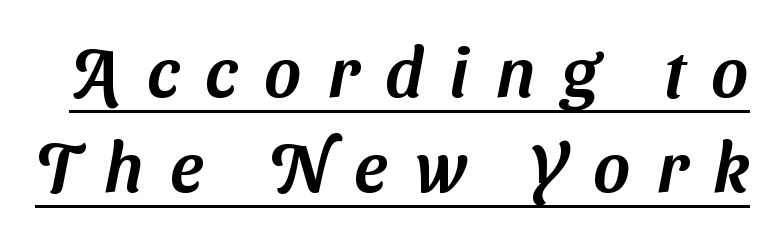
{"serif": "no", "width": "normal", "stroke_contrast": "medium", "x_height": "medium", "monospaced": "no", "underline": "yes", "line_spacing": "normal", "line_spacing_ratio": 1.36, "letter_spacing": "wide", "letter_spacing_em": 0.38, "glyph_px": 70}
